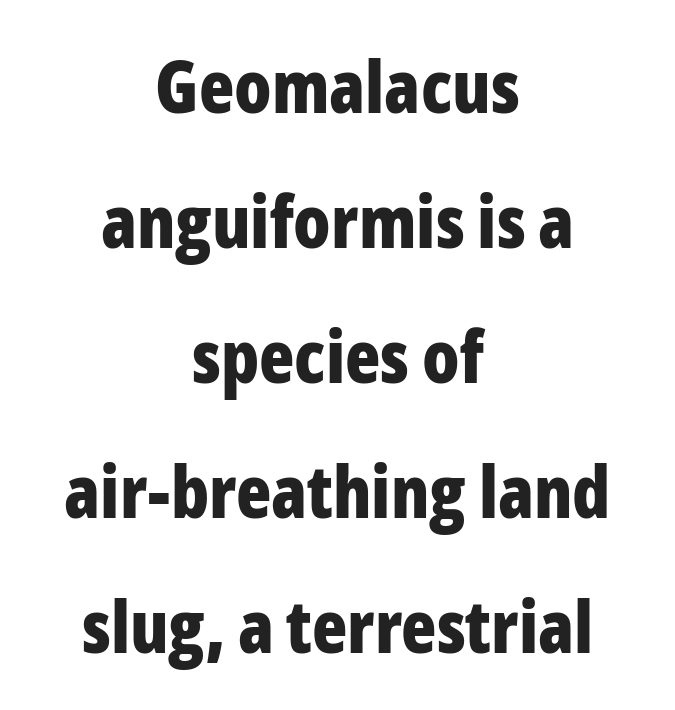
{"serif": "no", "italic": "no", "bold": "yes", "weight": "bold", "width": "condensed", "stroke_contrast": "low", "x_height": "medium", "monospaced": "no", "underline": "no", "align": "center", "line_spacing_ratio": 1.85, "letter_spacing": "normal", "letter_spacing_em": 0.0, "glyph_px": 73}
